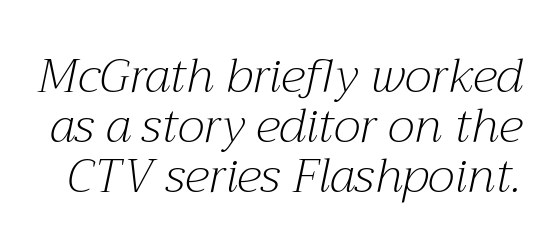
Looks like regular typesetting: each glyph gets only the width it needs. Lines of text with bare space underneath. The passage shown has conventional tracking throughout. Whoever set this chose condensed vertical rhythm over breathing room. The lettering tilts uniformly, giving the passage an italic look.
